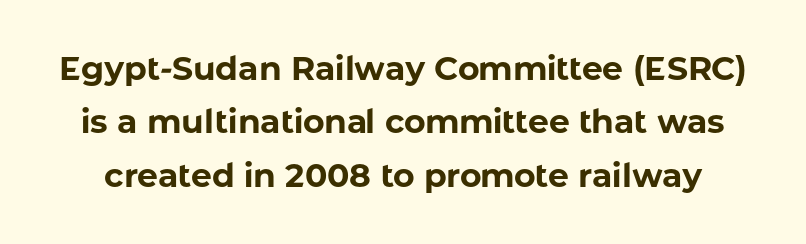
Q: Is the text bold? A: Yes.
Q: Is the text italic (slanted)? A: No, it is upright.
Q: Is the typeface a serif or a sans-serif typeface? A: Sans-serif.
Q: Is the text underlined? A: No.
Q: Is the spacing between letters normal or unusually wide? A: Normal.
Q: Is the spacing between lines tight, normal or loose? A: Normal.
Q: Width (condensed, normal, or wide)? A: Normal.
Q: Stroke contrast? A: Low.
Q: x-height? A: Medium.
Q: Monospaced? A: No.
